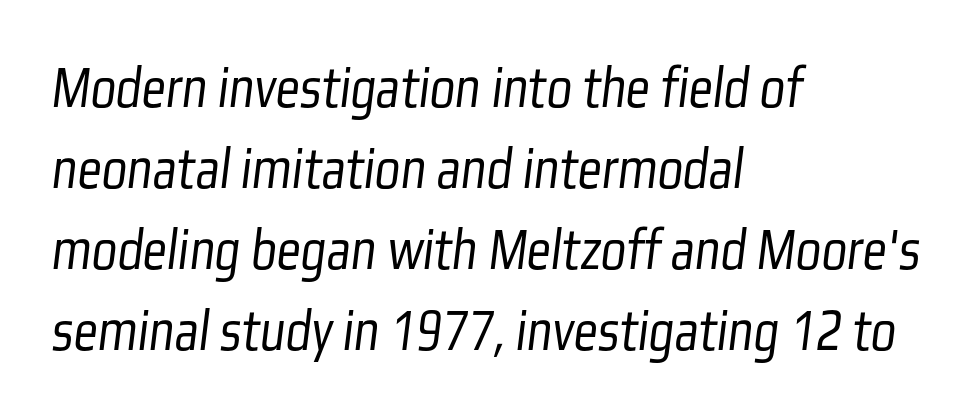
{"serif": "no", "bold": "no", "weight": "light", "width": "condensed", "stroke_contrast": "low", "x_height": "medium", "monospaced": "no", "underline": "no", "align": "left", "line_spacing": "normal", "line_spacing_ratio": 1.35, "letter_spacing": "normal", "letter_spacing_em": 0.0, "glyph_px": 60}
